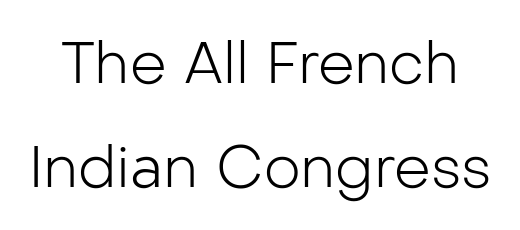
The image shows 58 px light sans-serif type, upright; set line spacing 1.79x, normal letter spacing, not underlined; low stroke contrast and a medium x-height.
